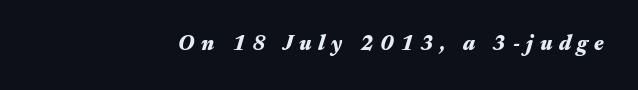
In CSS terms this would be text-align: right. The face used here has the dense, thick strokes of a bold. The whole block is typeset with a tilt. Tracking here is generous; glyphs stand well apart from one another. Check under the words: just untouched page.
